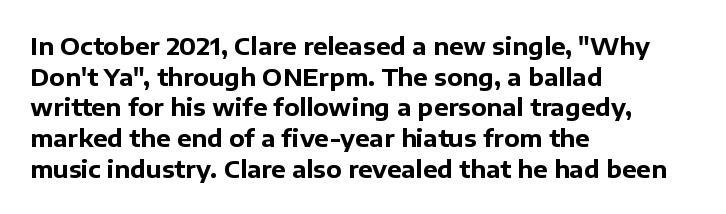
Summary of weight: heavy, a full bold. Tracking value appears to be zero — textbook default spacing. No italicization has been applied; the sample stays upright. The words here are not underlined. A normal amount of white space separates one row of letters from the next.
